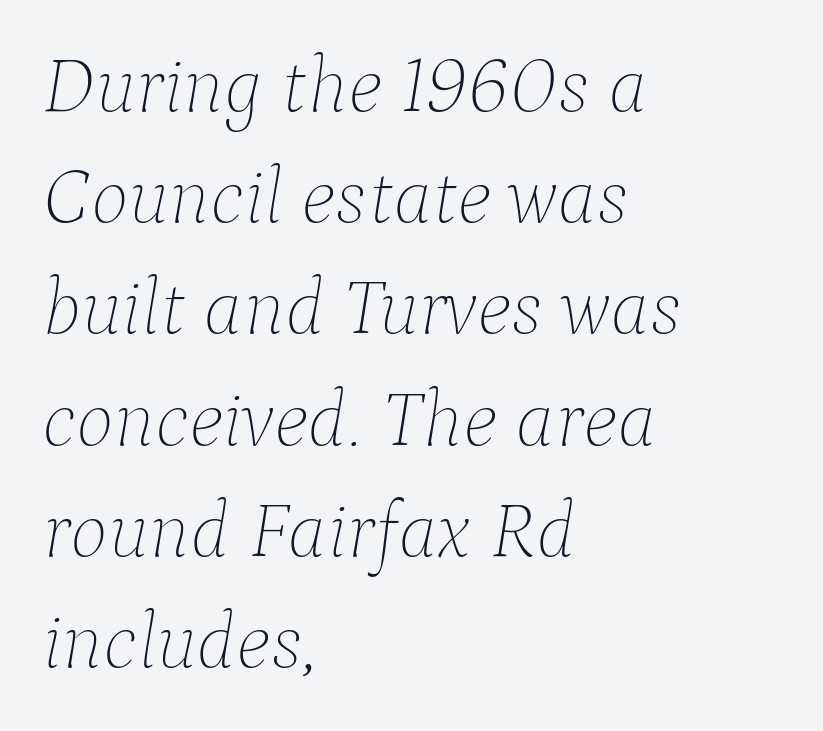
{"italic": "yes", "lean": "right", "slant_degrees": 9, "bold": "no", "weight": "thin", "width": "normal", "stroke_contrast": "low", "x_height": "medium", "monospaced": "no", "underline": "no", "align": "left", "line_spacing": "normal", "line_spacing_ratio": 1.39, "letter_spacing": "normal", "letter_spacing_em": 0.0, "glyph_px": 80}
